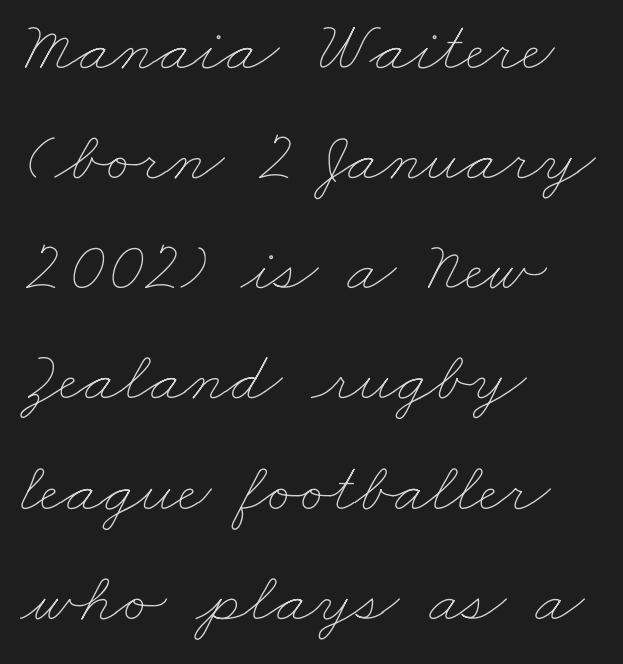
The image shows 72 px thin, wide type; set left-aligned, normal line spacing (1.53x), normal letter spacing, not underlined; low stroke contrast and a small x-height.
